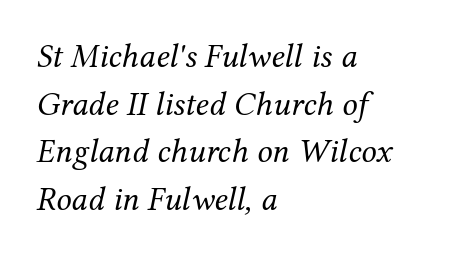
{"serif": "yes", "italic": "yes", "lean": "right", "slant_degrees": 12, "bold": "no", "weight": "regular", "width": "normal", "stroke_contrast": "medium", "x_height": "medium", "monospaced": "no", "underline": "no", "align": "left", "line_spacing": "normal", "line_spacing_ratio": 1.4, "letter_spacing": "normal", "letter_spacing_em": 0.0, "glyph_px": 34}
